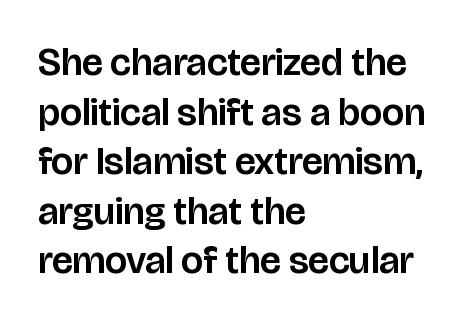
The image shows 39 px sans-serif type, upright; set left-aligned, normal line spacing (1.27x), normal letter spacing, not underlined; low stroke contrast and a large x-height.
